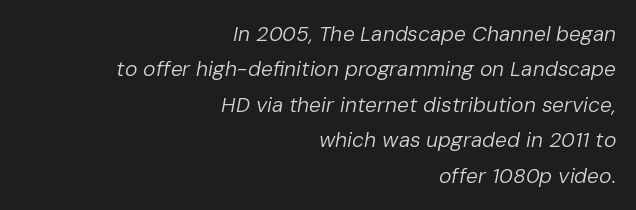
{"italic": "yes", "lean": "right", "slant_degrees": 10, "bold": "no", "underline": "no", "align": "right", "line_spacing": "normal", "line_spacing_ratio": 1.69, "letter_spacing": "normal", "letter_spacing_em": 0.0, "glyph_px": 21}
